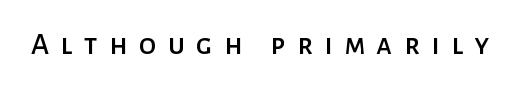
Q: Is the text italic (slanted)? A: No, it is upright.
Q: Is the typeface a serif or a sans-serif typeface? A: Sans-serif.
Q: Is the text underlined? A: No.
Q: Is the spacing between letters normal or unusually wide? A: Unusually wide.
Q: Width (condensed, normal, or wide)? A: Normal.
Q: Stroke contrast? A: Low.
Q: x-height? A: Medium.
Q: Monospaced? A: No.
